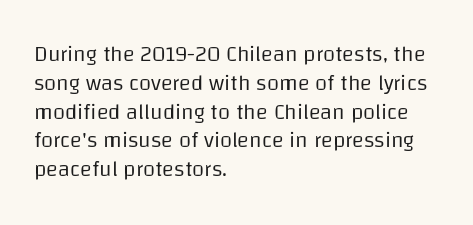
{"italic": "no", "bold": "no", "underline": "no", "align": "left", "line_spacing": "normal", "line_spacing_ratio": 1.31, "letter_spacing": "normal", "letter_spacing_em": 0.0, "glyph_px": 22}
